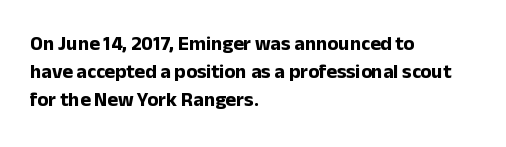
{"italic": "no", "bold": "yes", "underline": "no", "align": "left", "line_spacing": "normal", "line_spacing_ratio": 1.4, "letter_spacing": "normal", "letter_spacing_em": 0.0, "glyph_px": 20}
